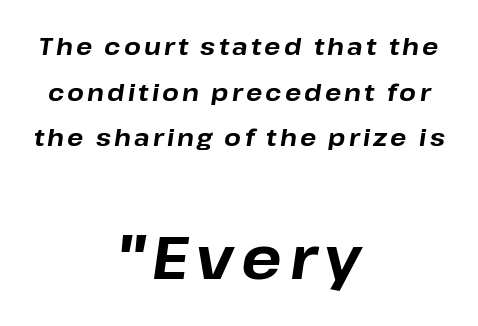
Q: Is the text bold? A: Yes.
Q: Is the text italic (slanted)? A: Yes, it leans right by about 8 degrees.
Q: Is the text underlined? A: No.
Q: How is the paragraph aligned? A: Centered.
Q: Is the spacing between lines tight, normal or loose? A: Loose.
Q: Which block of text is set in a larger size, the first (top) or the second (bottom)? A: The second (bottom) one.
Q: Width (condensed, normal, or wide)? A: Normal.
Q: Stroke contrast? A: Low.
Q: x-height? A: Medium.
Q: Monospaced? A: No.
